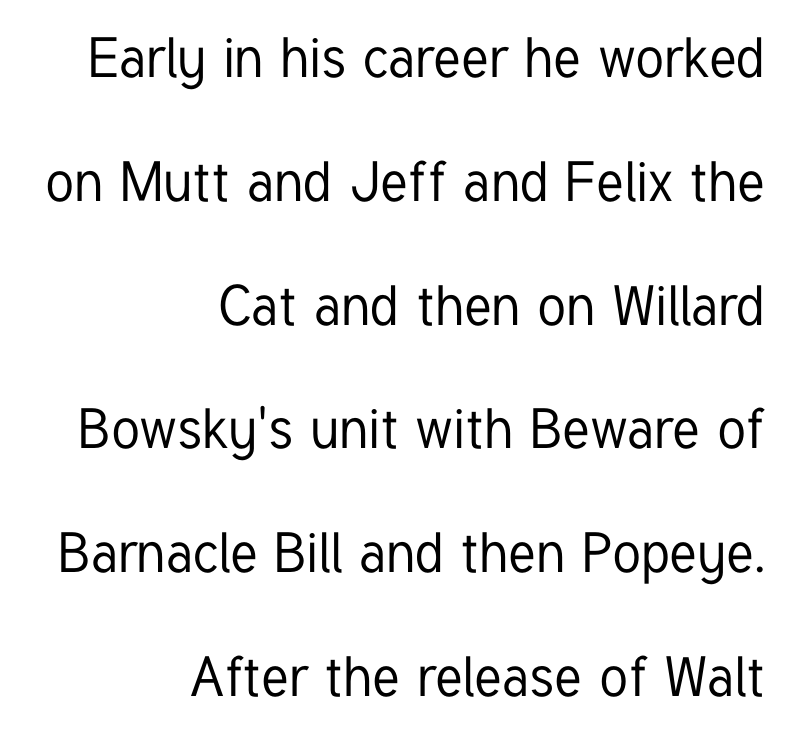
The image shows 56 px condensed sans-serif type, upright; set right-aligned, loose line spacing (2.21x), normal letter spacing, not underlined; low stroke contrast and a medium x-height.
